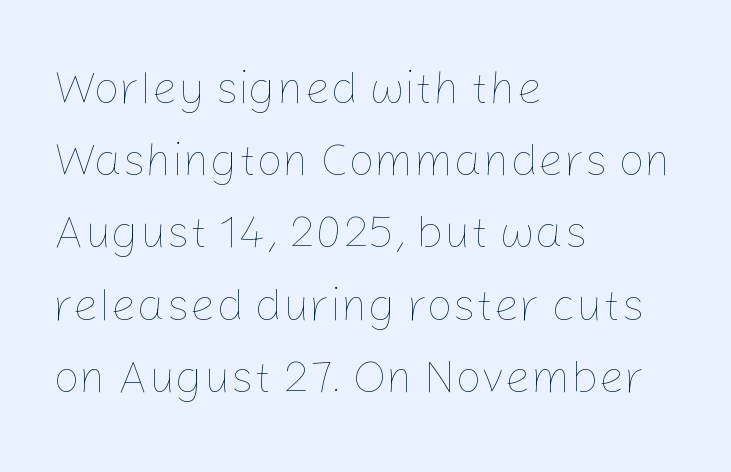
The vertical gap from one line to the next is medium. The passage shown has conventional tracking throughout. Stroke mass is kept to a normal reading level or below. The text block is weighted toward the left margin, trailing off unevenly rightward.
